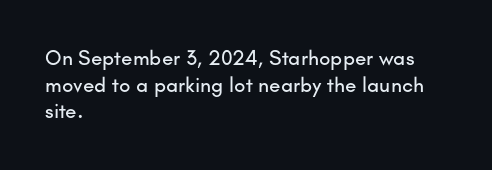
{"italic": "no", "underline": "no", "align": "left", "line_spacing": "normal", "line_spacing_ratio": 1.27, "letter_spacing": "normal", "letter_spacing_em": 0.0, "glyph_px": 21}
